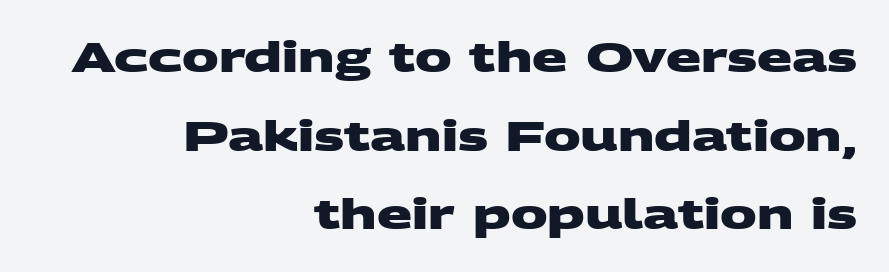
The image shows 41 px heavy, wide sans-serif type; set right-aligned, loose line spacing (1.92x), normal letter spacing, not underlined; medium stroke contrast and a large x-height.
